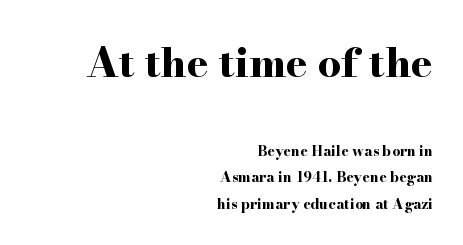
Q: Is the text bold? A: Yes.
Q: Is the text italic (slanted)? A: No, it is upright.
Q: Is the typeface a serif or a sans-serif typeface? A: Serif.
Q: Is the text underlined? A: No.
Q: How is the paragraph aligned? A: Right-aligned.
Q: Is the spacing between letters normal or unusually wide? A: Normal.
Q: Which block of text is set in a larger size, the first (top) or the second (bottom)? A: The first (top) one.
Q: Width (condensed, normal, or wide)? A: Wide.
Q: Stroke contrast? A: High.
Q: x-height? A: Small.
Q: Monospaced? A: No.
